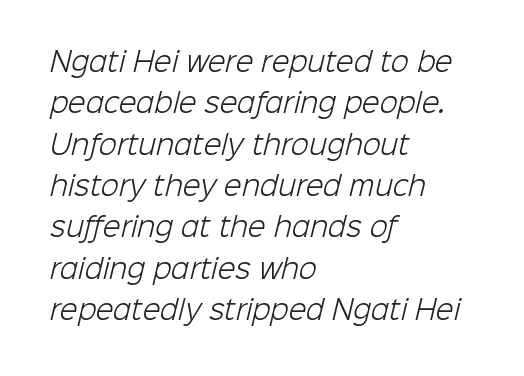
The image shows 26 px text type; set left-aligned, normal line spacing (1.59x), normal letter spacing, not underlined.
